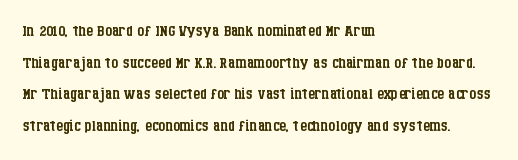
The image shows 22 px text type, upright; set left-aligned, normal line spacing (1.44x), normal letter spacing, not underlined.
